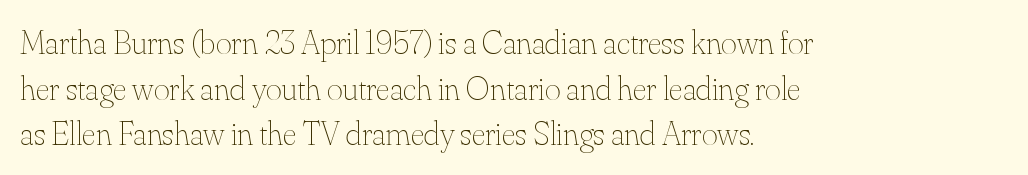
Q: Is the text bold? A: No.
Q: Is the text italic (slanted)? A: No, it is upright.
Q: Is the text underlined? A: No.
Q: How is the paragraph aligned? A: Left-aligned.
Q: Is the spacing between letters normal or unusually wide? A: Normal.
Q: Is the spacing between lines tight, normal or loose? A: Normal.
Q: Width (condensed, normal, or wide)? A: Normal.
Q: Stroke contrast? A: Medium.
Q: x-height? A: Small.
Q: Monospaced? A: No.
